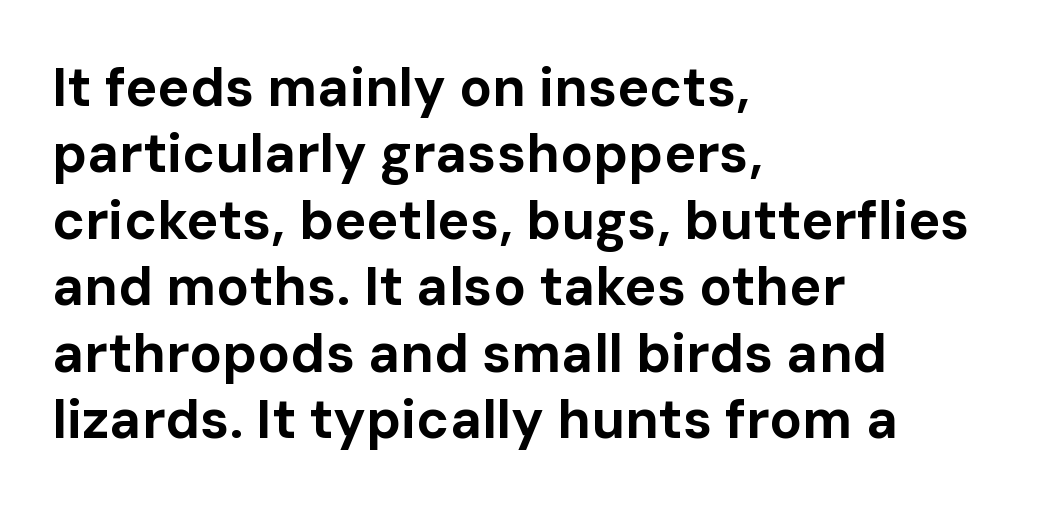
This sample has the flowing, uneven cadence of proportional lettering. Default kerning and tracking; the words read as compact shapes. The area under the type is left untouched. You'd pick this weight for a headline — it's a proper bold.
